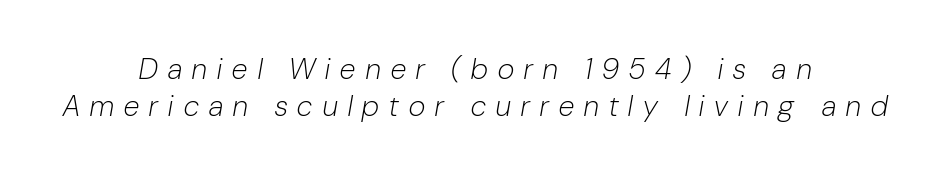
Q: Is the text bold? A: No.
Q: Is the text italic (slanted)? A: Yes, it leans right by about 10 degrees.
Q: Is the text underlined? A: No.
Q: How is the paragraph aligned? A: Centered.
Q: Is the spacing between letters normal or unusually wide? A: Unusually wide.
Q: Is the spacing between lines tight, normal or loose? A: Normal.
Q: Width (condensed, normal, or wide)? A: Condensed.
Q: Stroke contrast? A: Low.
Q: x-height? A: Medium.
Q: Monospaced? A: No.
